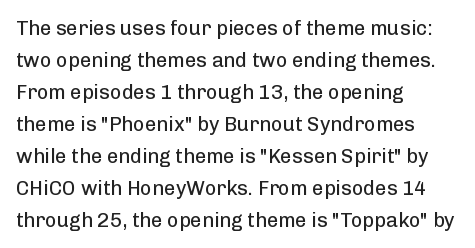
The image shows 20 px text type, upright; set left-aligned, normal line spacing (1.6x), normal letter spacing, not underlined.
